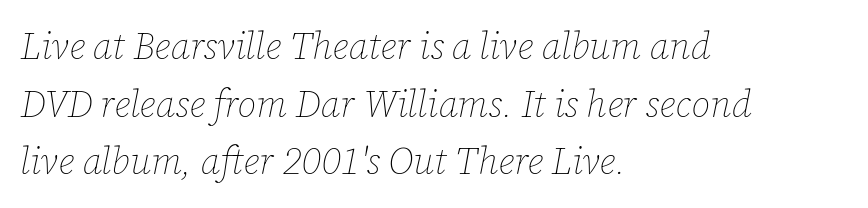
The image shows 37 px thin type, italic (leaning right); set left-aligned, normal line spacing (1.56x), normal letter spacing, not underlined; low stroke contrast and a medium x-height.
